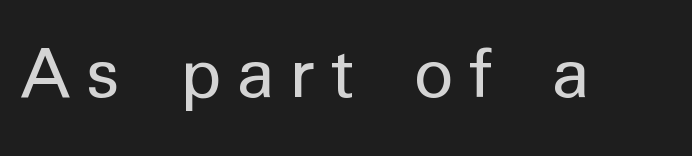
Q: Is the text bold? A: No.
Q: Is the text italic (slanted)? A: No, it is upright.
Q: Is the typeface a serif or a sans-serif typeface? A: Sans-serif.
Q: Is the text underlined? A: No.
Q: Is the spacing between letters normal or unusually wide? A: Unusually wide.
Q: Width (condensed, normal, or wide)? A: Normal.
Q: Stroke contrast? A: Low.
Q: x-height? A: Medium.
Q: Monospaced? A: No.
